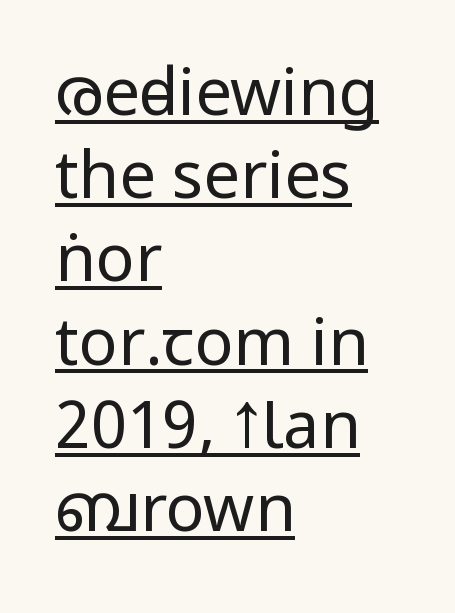
This is sans-serif lettering, the kind often seen on screens and signage. A rule runs beneath these lines of type. Unlike italic type, these characters show no tilt at all. This rendering leaves character spacing at its baseline value. Summary of vertical rhythm: regular, with standard interline spacing.
